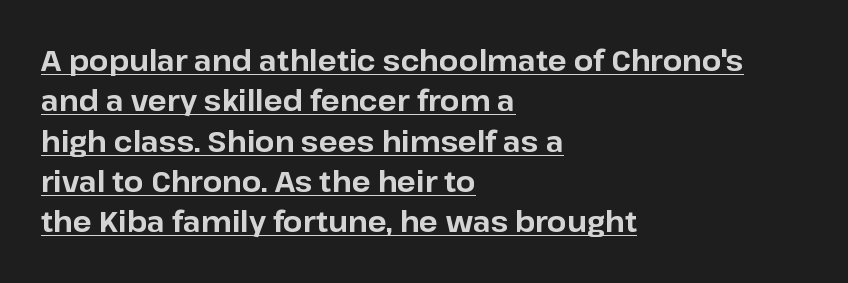
{"serif": "no", "italic": "no", "bold": "yes", "weight": "bold", "width": "normal", "stroke_contrast": "low", "x_height": "medium", "monospaced": "no", "underline": "yes", "align": "left", "line_spacing": "normal", "line_spacing_ratio": 1.44, "letter_spacing": "normal", "letter_spacing_em": 0.0, "glyph_px": 28}
